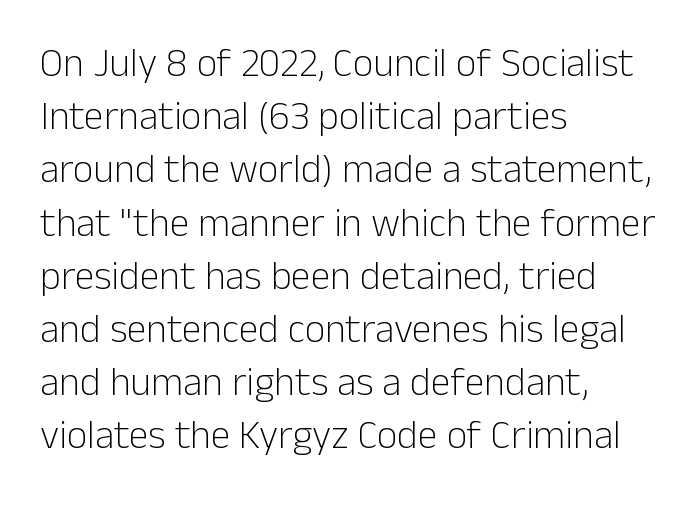
The image shows 40 px light sans-serif type, upright; set left-aligned, normal line spacing (1.33x), normal letter spacing, not underlined; low stroke contrast and a medium x-height.
